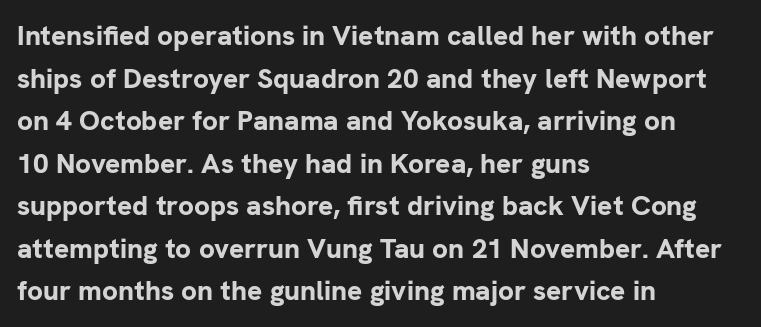
Q: Is the text bold? A: Yes.
Q: Is the text italic (slanted)? A: No, it is upright.
Q: Is the typeface a serif or a sans-serif typeface? A: Sans-serif.
Q: Is the text underlined? A: No.
Q: How is the paragraph aligned? A: Left-aligned.
Q: Is the spacing between letters normal or unusually wide? A: Normal.
Q: Is the spacing between lines tight, normal or loose? A: Normal.
Q: Width (condensed, normal, or wide)? A: Normal.
Q: Stroke contrast? A: Low.
Q: x-height? A: Medium.
Q: Monospaced? A: No.
